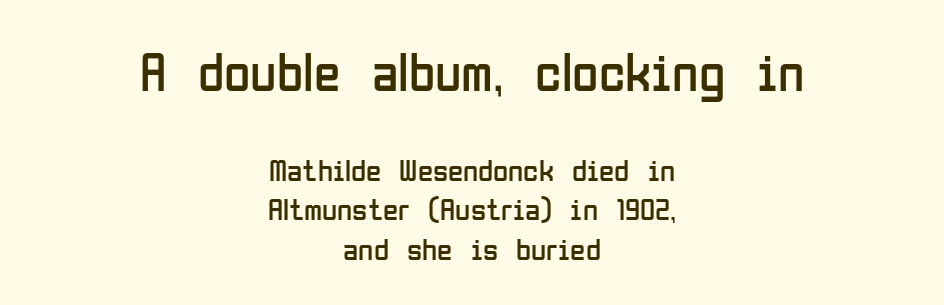
The glyphs are unaccompanied by any horizontal stroke below them. If you squint, the top block still reads clearly — it's the larger of the two. Weight class: somewhere from thin through regular. Vertical strokes here are truly vertical. How are the letters spaced? Ordinarily, with no added tracking.
